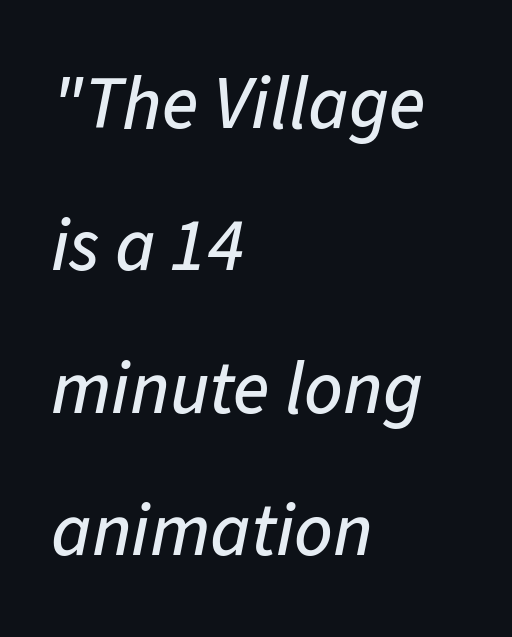
Q: Is the text italic (slanted)? A: Yes, it leans right by about 11 degrees.
Q: Is the text underlined? A: No.
Q: How is the paragraph aligned? A: Left-aligned.
Q: Is the spacing between letters normal or unusually wide? A: Normal.
Q: Is the spacing between lines tight, normal or loose? A: Loose.
Q: Width (condensed, normal, or wide)? A: Normal.
Q: Stroke contrast? A: Low.
Q: x-height? A: Medium.
Q: Monospaced? A: No.
